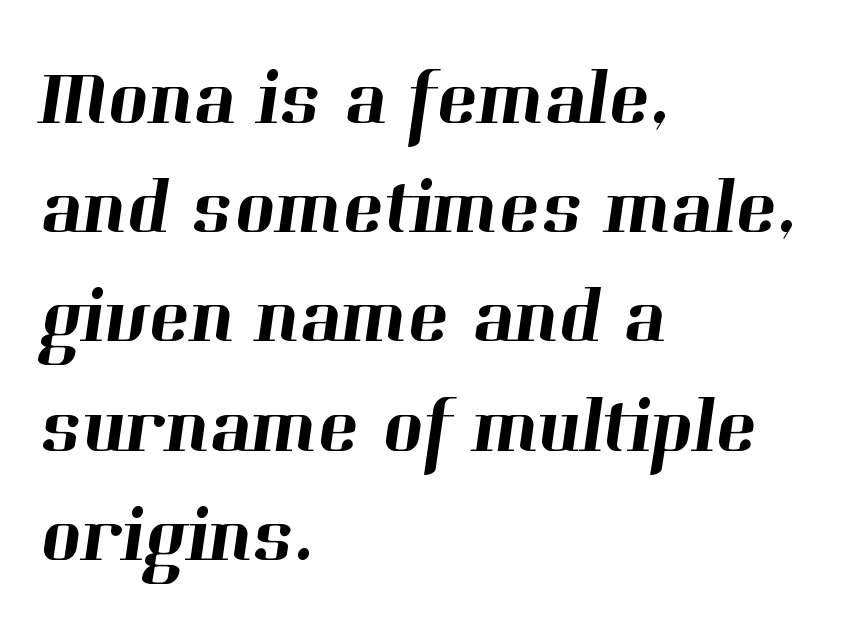
Q: Is the typeface a serif or a sans-serif typeface? A: Serif.
Q: Is the text underlined? A: No.
Q: How is the paragraph aligned? A: Left-aligned.
Q: Is the spacing between letters normal or unusually wide? A: Normal.
Q: Is the spacing between lines tight, normal or loose? A: Normal.
Q: Width (condensed, normal, or wide)? A: Normal.
Q: Stroke contrast? A: High.
Q: x-height? A: Medium.
Q: Monospaced? A: No.
